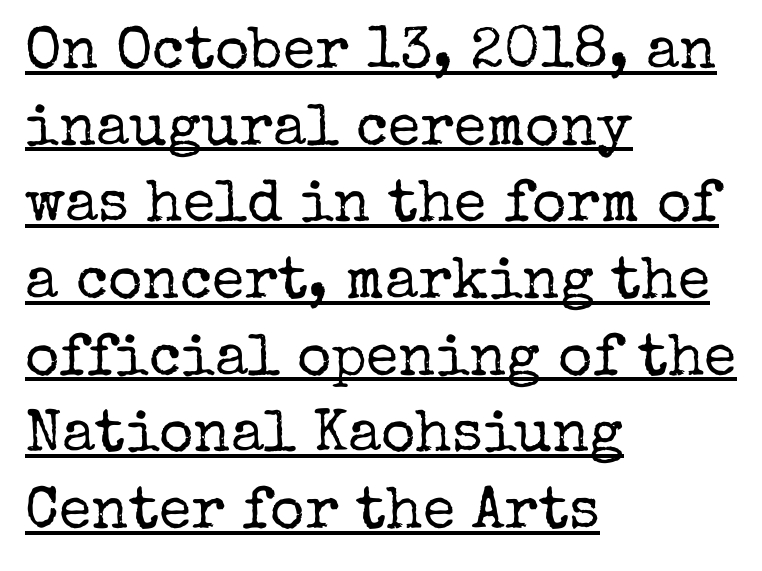
Q: Is the text bold? A: No.
Q: Is the text italic (slanted)? A: No, it is upright.
Q: Is the typeface a serif or a sans-serif typeface? A: Serif.
Q: Is the text underlined? A: Yes.
Q: How is the paragraph aligned? A: Left-aligned.
Q: Is the spacing between letters normal or unusually wide? A: Normal.
Q: Is the spacing between lines tight, normal or loose? A: Normal.
Q: Width (condensed, normal, or wide)? A: Normal.
Q: Stroke contrast? A: Low.
Q: x-height? A: Medium.
Q: Monospaced? A: No.
